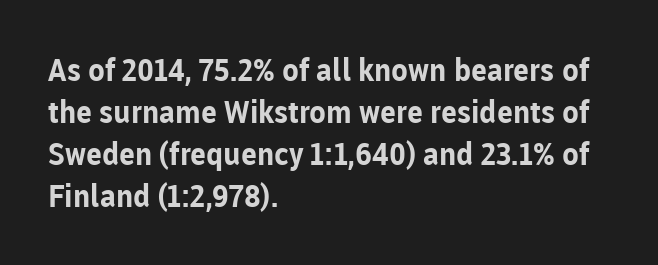
You can tell it's not italic because the verticals are truly vertical. The rows are spaced the way most documents space them. The type is set solid horizontally, with unmodified tracking. Clear beneath every line of the passage.
